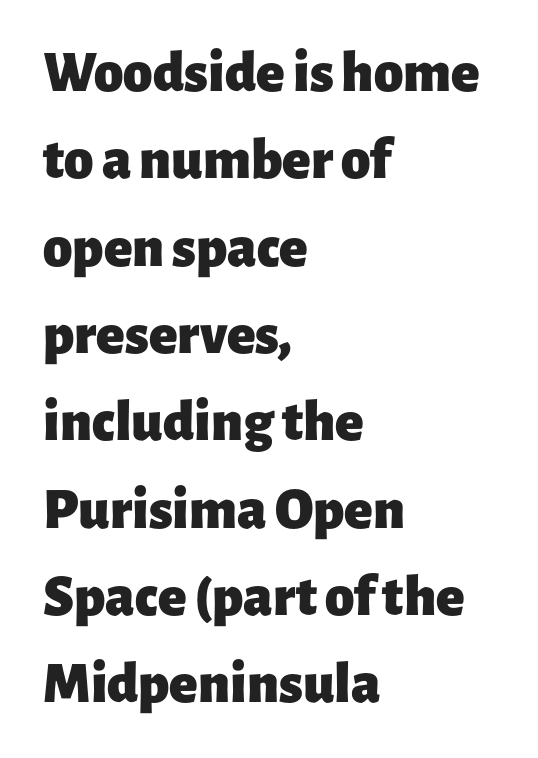
Heavy-handed strokes throughout: this text is bold. The baseline area is clear. The lettering stays uniformly vertical, giving the passage a roman look. Short note: letters normally spaced.
